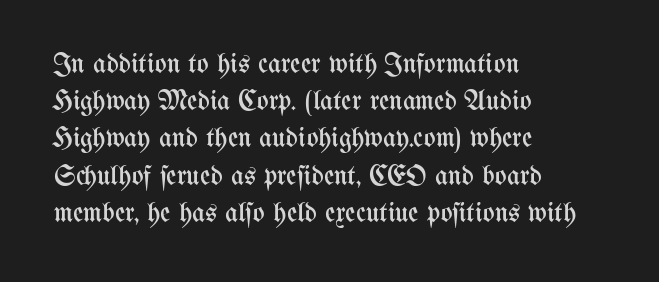
{"italic": "no", "bold": "no", "weight": "regular", "width": "condensed", "stroke_contrast": "medium", "x_height": "medium", "monospaced": "no", "underline": "no", "align": "left", "line_spacing": "normal", "line_spacing_ratio": 1.33, "letter_spacing": "normal", "letter_spacing_em": 0.0, "glyph_px": 28}
